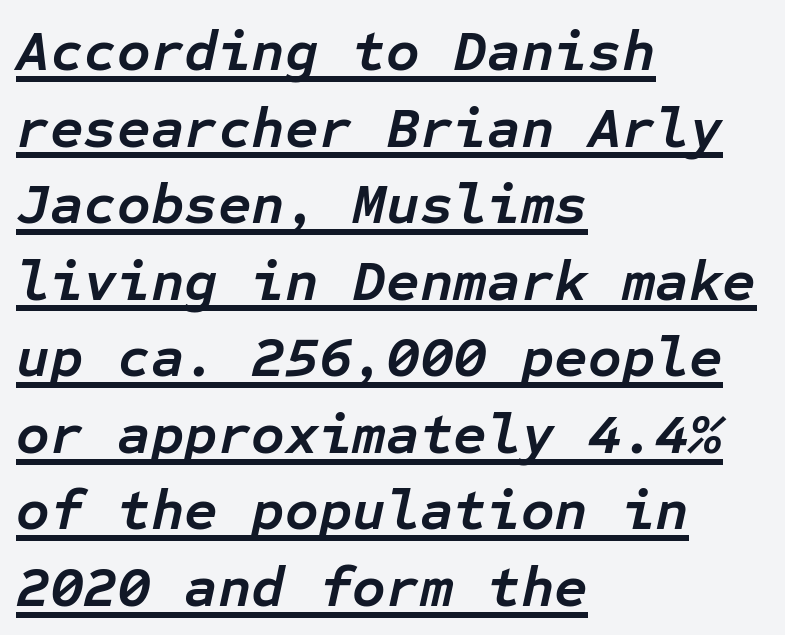
When letters slant like this, we call the style italic. The designer left line spacing at the default. What stands out about the letter spacing? Nothing — it is the standard amount. The compositor pushed each line to the left boundary.
